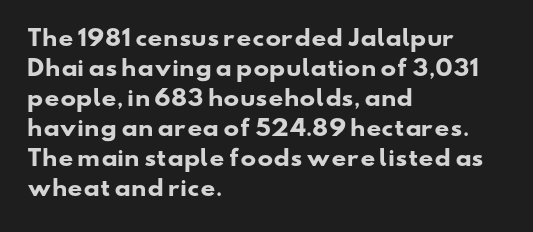
The image shows 21 px bold type; set left-aligned, normal line spacing (1.43x), normal letter spacing, not underlined.
